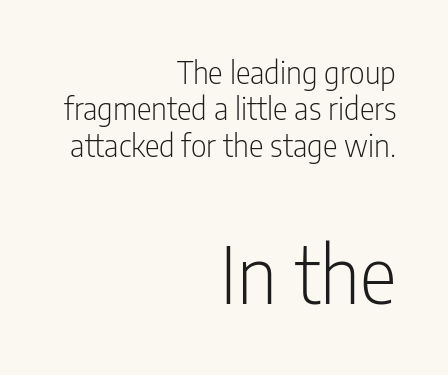
The image shows 78 px light, condensed sans-serif type, upright; set right-aligned, line spacing 1.17x, normal letter spacing, not underlined; the second (bottom) block is 2.52x larger; low stroke contrast and a medium x-height.
